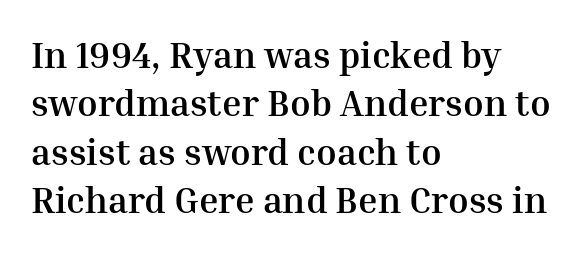
The image shows 37 px semibold serif type, upright; set left-aligned, normal line spacing (1.31x), normal letter spacing, not underlined; medium stroke contrast and a medium x-height.
